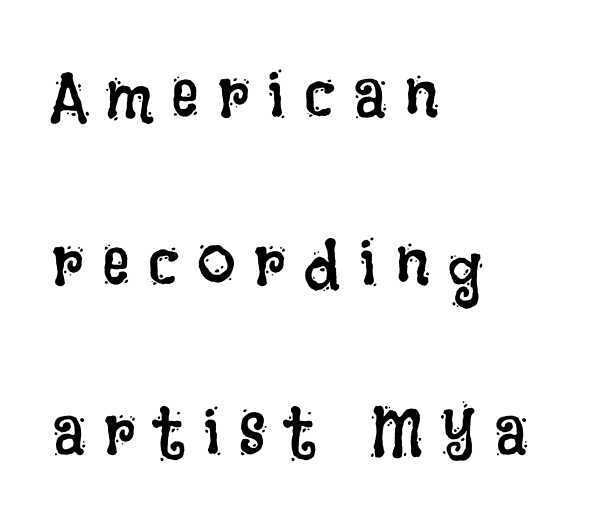
{"italic": "no", "bold": "no", "weight": "regular", "width": "condensed", "stroke_contrast": "low", "x_height": "large", "monospaced": "no", "underline": "no", "align": "left", "line_spacing": "loose", "line_spacing_ratio": 2.44, "letter_spacing": "wide", "letter_spacing_em": 0.27, "glyph_px": 69}
